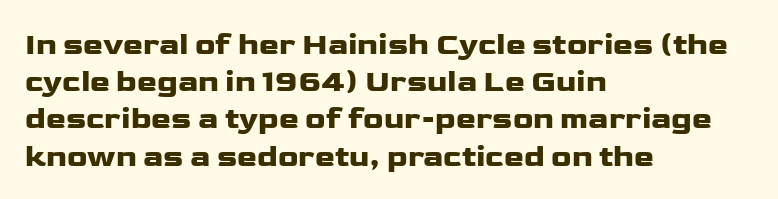
{"serif": "no", "italic": "no", "width": "wide", "stroke_contrast": "low", "x_height": "medium", "monospaced": "no", "underline": "no", "align": "left", "line_spacing_ratio": 1.24, "letter_spacing": "normal", "letter_spacing_em": 0.0, "glyph_px": 30}
